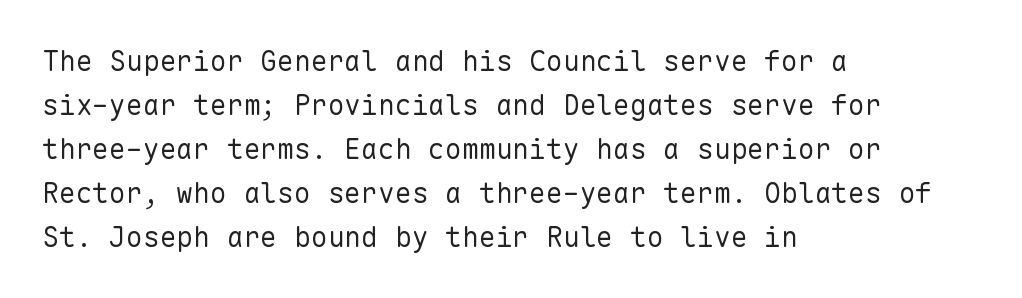
The image shows 28 px regular-weight sans-serif type, upright, monospaced; set left-aligned, normal line spacing (1.57x), normal letter spacing, not underlined; low stroke contrast and a medium x-height.
